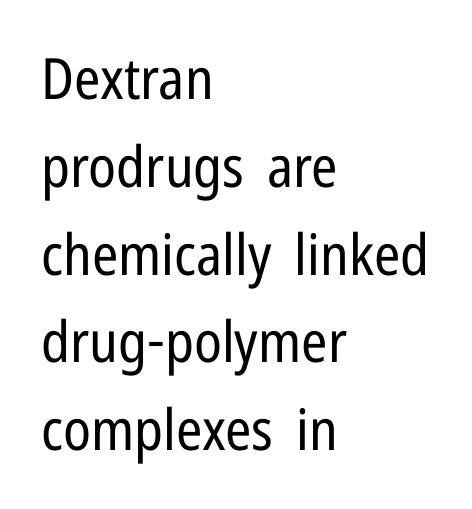
Teacher's note: observe the even left margin — that is flush-left alignment. Whoever set this chose a conventional vertical rhythm. The strokes are not fattened; the text isn't bold. The passage shown is not underscored anywhere. The letters sit at their default tracking, neither squeezed nor spread.
